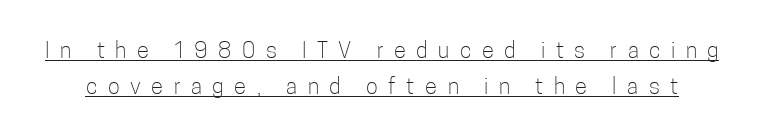
Q: Is the text bold? A: No.
Q: Is the text italic (slanted)? A: No, it is upright.
Q: Is the text underlined? A: Yes.
Q: Is the spacing between letters normal or unusually wide? A: Unusually wide.
Q: Is the spacing between lines tight, normal or loose? A: Normal.
